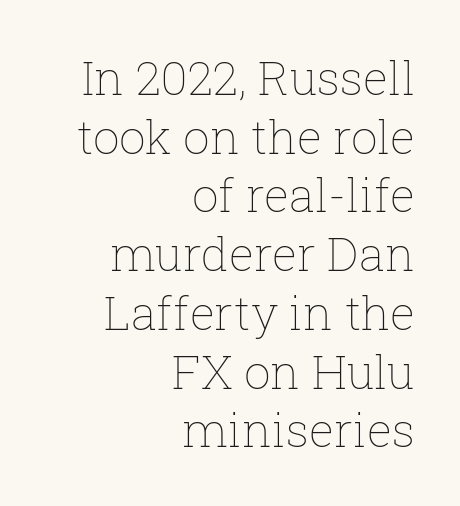
{"italic": "no", "bold": "no", "weight": "thin", "width": "normal", "stroke_contrast": "low", "x_height": "medium", "monospaced": "no", "underline": "no", "align": "right", "line_spacing": "normal", "line_spacing_ratio": 1.25, "letter_spacing": "normal", "letter_spacing_em": 0.0, "glyph_px": 47}
